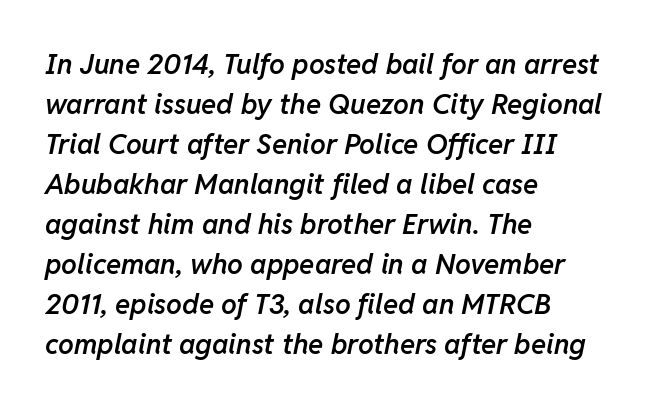
Words appear dense and cohesive because spacing is normal. Quick note: italic. This sample is left-justified, so line endings fall wherever the words run out. Here the designer chose a conventional face with non-uniform glyph widths.
